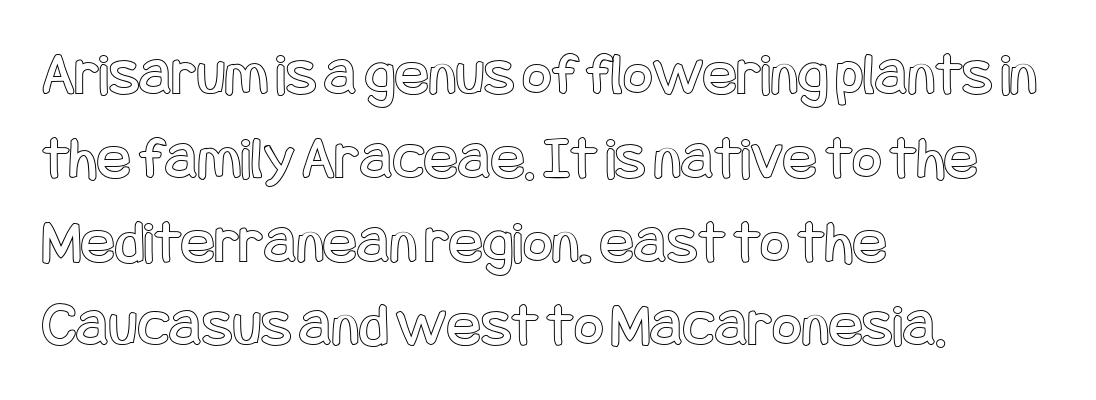
When letters stand straight like this, we call the style roman or upright. Normally led — the rows are evenly, conventionally spaced. Clear beneath every line of the passage. Nobody touched the tracking dial on this one.
